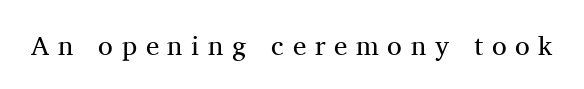
{"italic": "no", "bold": "no", "underline": "no", "letter_spacing": "wide", "letter_spacing_em": 0.32, "glyph_px": 27}
